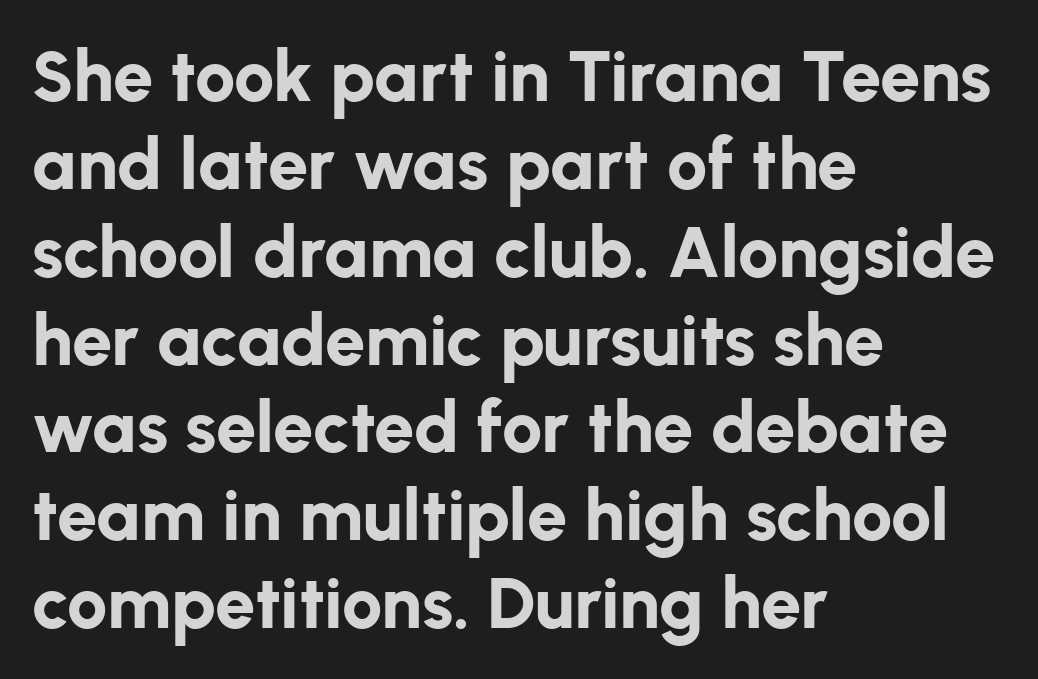
Lines of text with bare space underneath. You can tell from the bare stems that sans-serif type was used. Letter spacing: default. Each letter keeps its own natural width here, so spacing adapts to shape. A student would call this left alignment; a typographer would say flush left, rag right.
